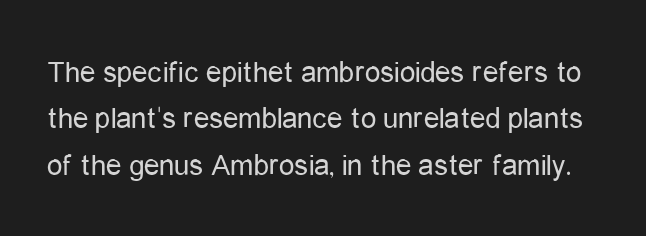
The image shows 31 px regular-weight, condensed sans-serif type, upright; set normal line spacing (1.5x), normal letter spacing, not underlined; low stroke contrast and a medium x-height.
